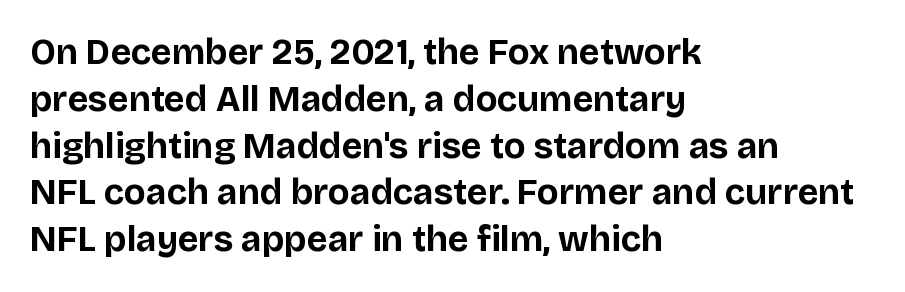
{"serif": "no", "italic": "no", "bold": "yes", "weight": "bold", "width": "normal", "stroke_contrast": "low", "x_height": "large", "monospaced": "no", "underline": "no", "align": "left", "line_spacing": "normal", "line_spacing_ratio": 1.3, "letter_spacing": "normal", "letter_spacing_em": 0.0, "glyph_px": 36}
